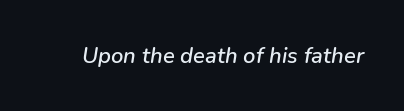
Q: Is the text italic (slanted)? A: Yes, it leans right by about 9 degrees.
Q: Is the text underlined? A: No.
Q: Is the spacing between letters normal or unusually wide? A: Normal.
